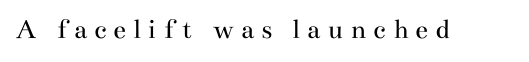
Q: Is the text bold? A: No.
Q: Is the text italic (slanted)? A: No, it is upright.
Q: Is the typeface a serif or a sans-serif typeface? A: Serif.
Q: Is the text underlined? A: No.
Q: Is the spacing between letters normal or unusually wide? A: Unusually wide.
Q: Width (condensed, normal, or wide)? A: Wide.
Q: Stroke contrast? A: Medium.
Q: x-height? A: Small.
Q: Monospaced? A: No.
